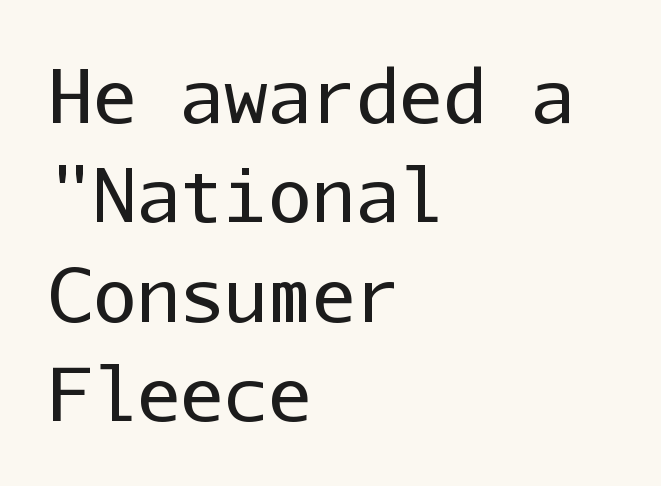
The image shows 73 px regular-weight sans-serif type, upright, monospaced; set left-aligned, normal line spacing (1.36x), normal letter spacing, not underlined; low stroke contrast and a medium x-height.
